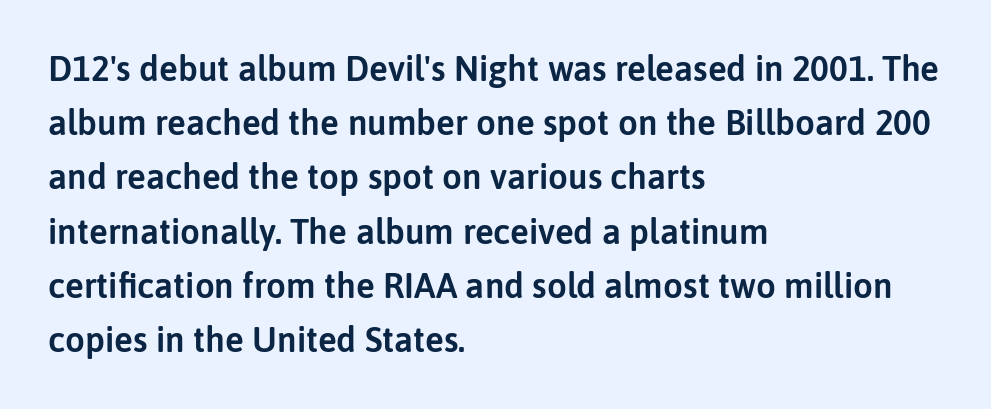
What's the leading like? Ordinary, nothing unusual. In terms of letterspacing, this is plain default setting. Is this a fixed-width face? No — the glyphs have proportional, varying widths. In CSS terms this would be text-align: left. A clean baseline with only descenders dipping below it. Check where the strokes stop: nothing finishes them off — pure sans.
